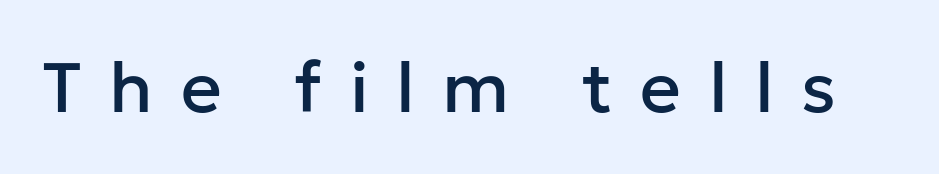
Rendered with straight, roman letterforms. The space beneath each line is pristine and unruled. Here the glyphs are tracked loosely, breaking word shapes into spaced letters. The designer went with a sans here, leaving each stem footless.
